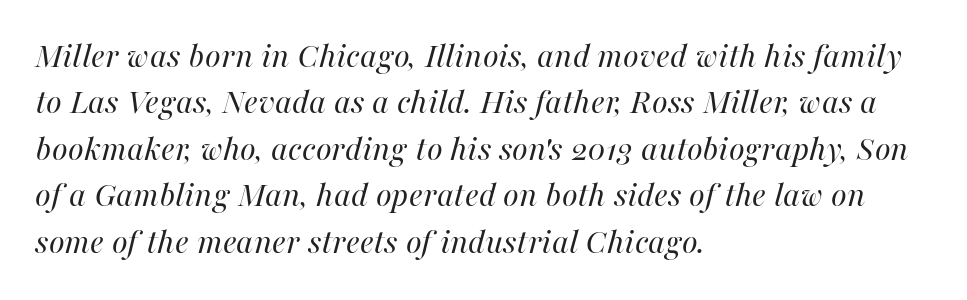
Caption: multi-line text, flush left, ragged right. The words here are not underlined. This sample has the flowing, uneven cadence of proportional lettering. Compared with typical paragraphs, the rows here are spaced about the same. The face looks like a standard text weight, possibly lighter. Observe the lean: these are italic letterforms.
